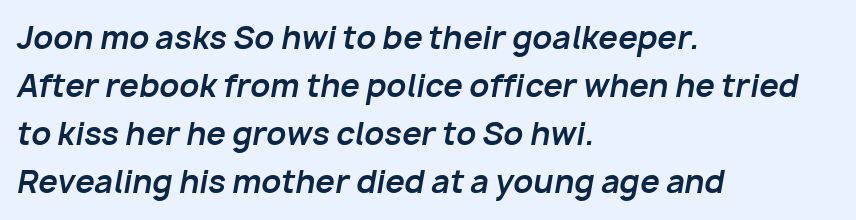
{"italic": "yes", "lean": "right", "slant_degrees": 10, "bold": "yes", "weight": "bold", "width": "normal", "stroke_contrast": "low", "x_height": "medium", "monospaced": "no", "underline": "no", "align": "left", "line_spacing": "normal", "line_spacing_ratio": 1.55, "letter_spacing": "normal", "letter_spacing_em": 0.0, "glyph_px": 31}
